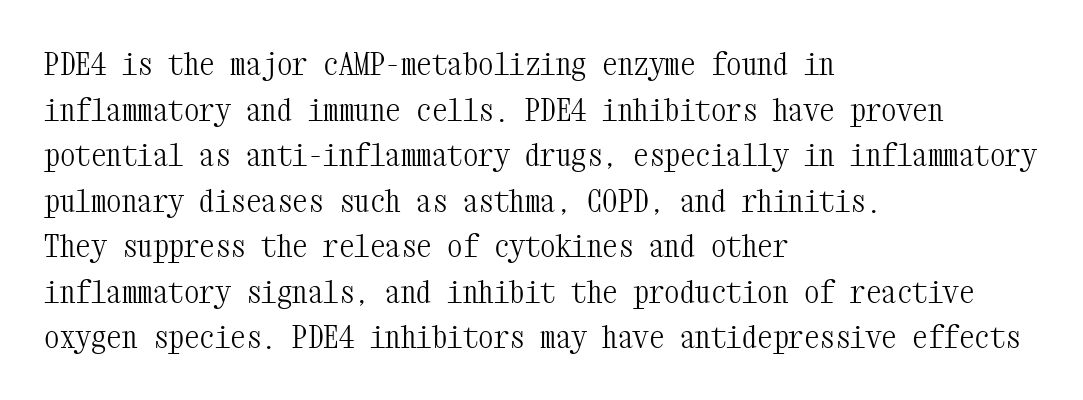
{"serif": "yes", "italic": "no", "bold": "no", "weight": "light", "width": "condensed", "stroke_contrast": "medium", "x_height": "medium", "monospaced": "yes", "underline": "no", "align": "left", "line_spacing": "normal", "line_spacing_ratio": 1.47, "letter_spacing": "normal", "letter_spacing_em": 0.0, "glyph_px": 31}
